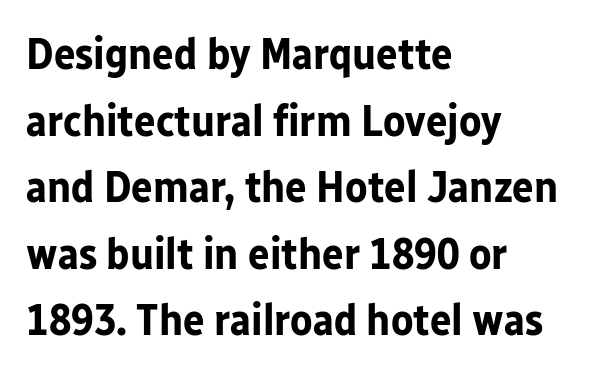
{"serif": "no", "italic": "no", "bold": "yes", "weight": "bold", "width": "normal", "stroke_contrast": "low", "x_height": "medium", "monospaced": "no", "underline": "no", "align": "left", "line_spacing": "normal", "line_spacing_ratio": 1.48, "letter_spacing": "normal", "letter_spacing_em": 0.0, "glyph_px": 45}
